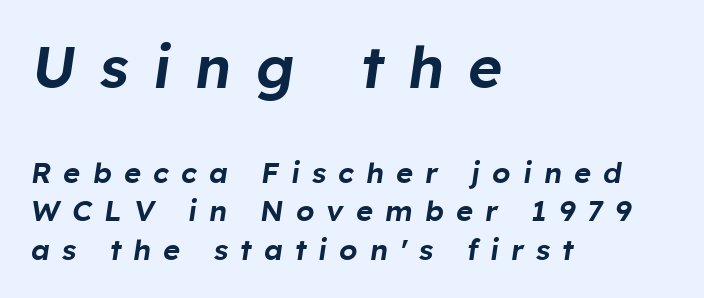
{"italic": "yes", "lean": "right", "slant_degrees": 8, "width": "normal", "stroke_contrast": "low", "x_height": "medium", "monospaced": "no", "underline": "no", "align": "left", "line_spacing": "normal", "line_spacing_ratio": 1.33, "letter_spacing": "wide", "letter_spacing_em": 0.42, "larger_block": "first", "size_ratio": 2.0, "glyph_px": 58}
